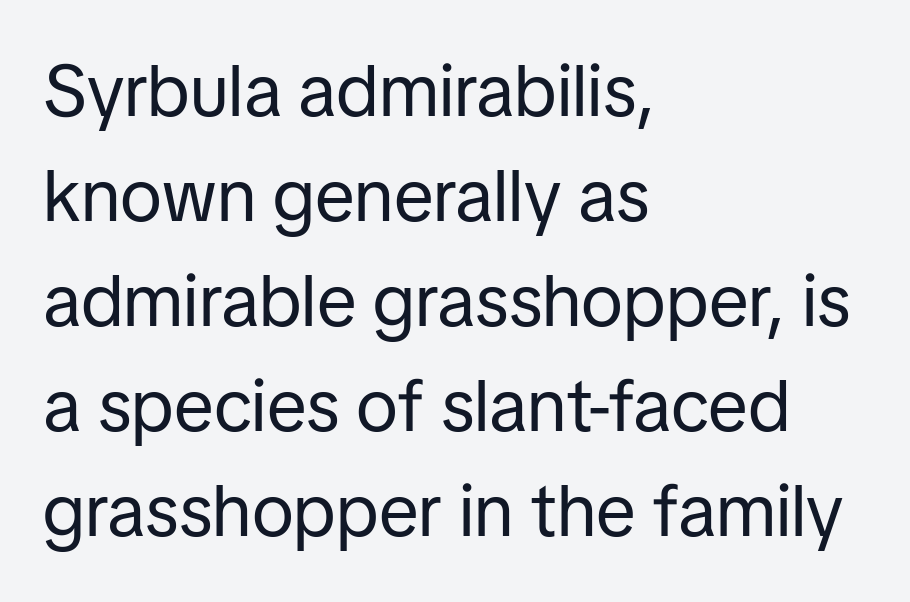
Q: Is the text bold? A: No.
Q: Is the text italic (slanted)? A: No, it is upright.
Q: Is the typeface a serif or a sans-serif typeface? A: Sans-serif.
Q: Is the text underlined? A: No.
Q: How is the paragraph aligned? A: Left-aligned.
Q: Is the spacing between letters normal or unusually wide? A: Normal.
Q: Is the spacing between lines tight, normal or loose? A: Normal.
Q: Width (condensed, normal, or wide)? A: Normal.
Q: Stroke contrast? A: Low.
Q: x-height? A: Medium.
Q: Monospaced? A: No.
